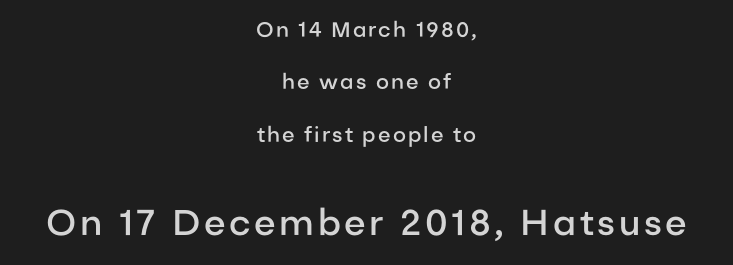
Q: Is the text bold? A: Semi-bold.
Q: Is the text italic (slanted)? A: No, it is upright.
Q: Is the typeface a serif or a sans-serif typeface? A: Sans-serif.
Q: Is the text underlined? A: No.
Q: How is the paragraph aligned? A: Centered.
Q: Is the spacing between lines tight, normal or loose? A: Loose.
Q: Which block of text is set in a larger size, the first (top) or the second (bottom)? A: The second (bottom) one.
Q: Width (condensed, normal, or wide)? A: Normal.
Q: Stroke contrast? A: Low.
Q: x-height? A: Medium.
Q: Monospaced? A: No.
